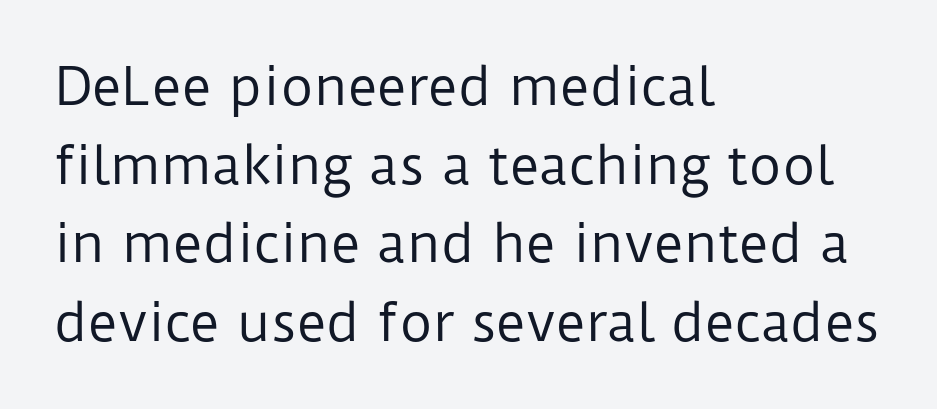
Q: Is the text bold? A: No.
Q: Is the text italic (slanted)? A: No, it is upright.
Q: Is the typeface a serif or a sans-serif typeface? A: Sans-serif.
Q: Is the text underlined? A: No.
Q: How is the paragraph aligned? A: Left-aligned.
Q: Is the spacing between letters normal or unusually wide? A: Normal.
Q: Is the spacing between lines tight, normal or loose? A: Normal.
Q: Width (condensed, normal, or wide)? A: Normal.
Q: Stroke contrast? A: Low.
Q: x-height? A: Medium.
Q: Monospaced? A: No.
